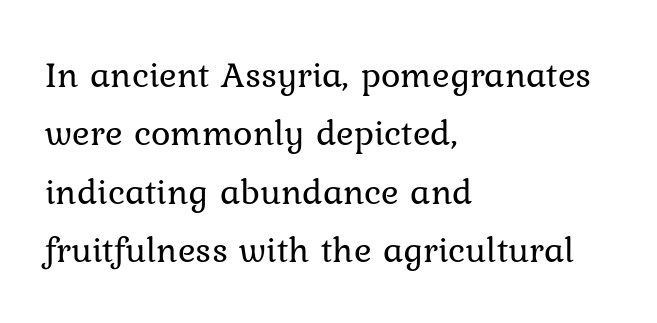
The image shows 37 px regular-weight type, upright; set left-aligned, normal line spacing (1.58x), normal letter spacing, not underlined; low stroke contrast and a medium x-height.
